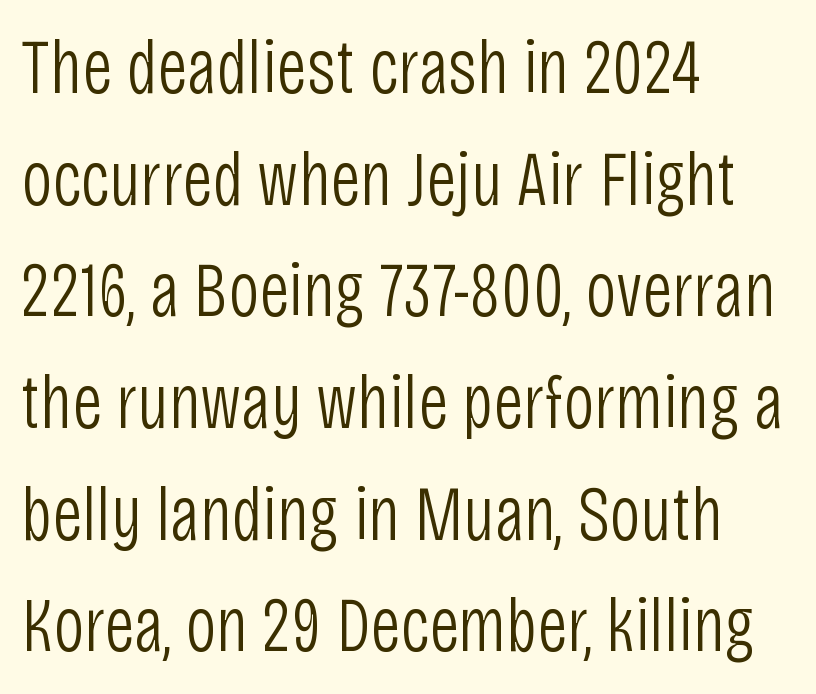
{"serif": "no", "italic": "no", "bold": "no", "weight": "light", "width": "condensed", "stroke_contrast": "low", "x_height": "large", "monospaced": "no", "underline": "no", "align": "left", "line_spacing": "normal", "line_spacing_ratio": 1.45, "letter_spacing": "normal", "letter_spacing_em": 0.0, "glyph_px": 77}
